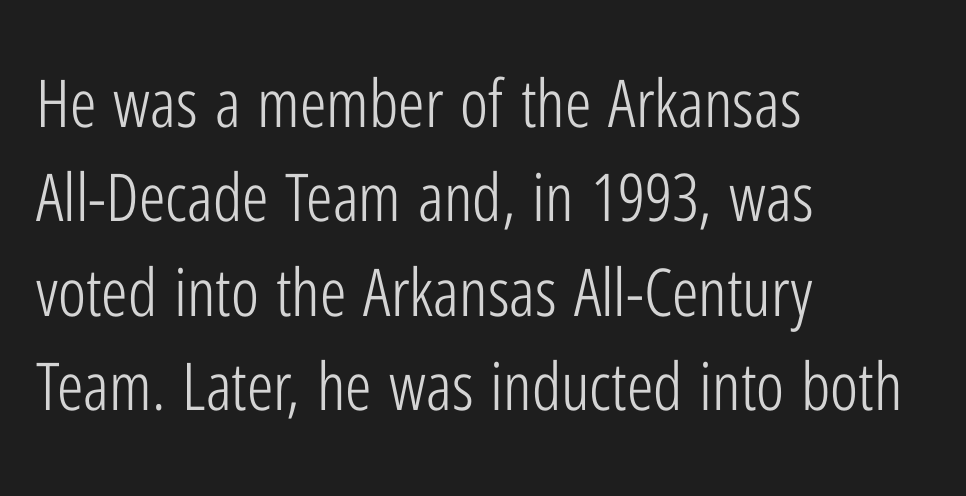
{"serif": "no", "italic": "no", "bold": "no", "weight": "light", "width": "condensed", "stroke_contrast": "low", "x_height": "medium", "monospaced": "no", "underline": "no", "align": "left", "line_spacing": "normal", "line_spacing_ratio": 1.43, "letter_spacing": "normal", "letter_spacing_em": 0.0, "glyph_px": 66}
